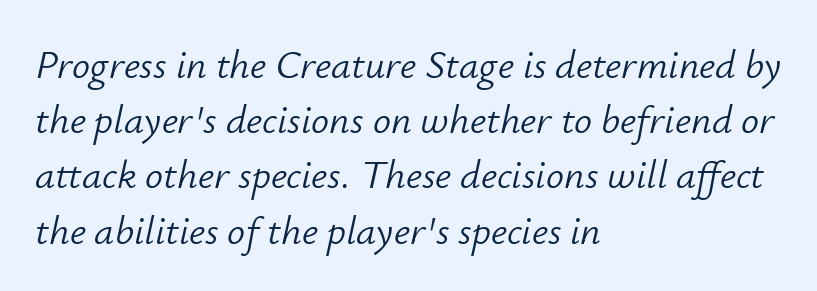
Compared with typical body copy, the letter spacing here is the same. Regular leading. Descenders hang freely into open space. If you drew a line through each stem, it would be angled. The weight would be labelled regular, book, light, or lighter still. Looks like regular typesetting: each glyph gets only the width it needs.
